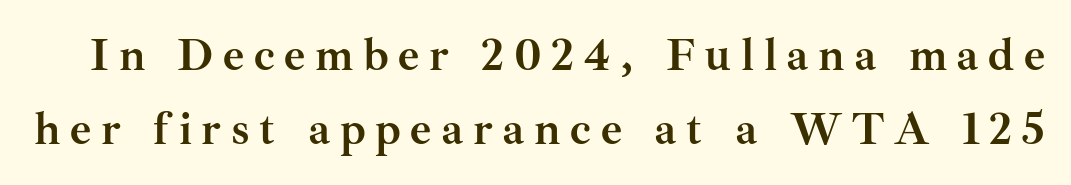
The glyphs in this specimen are seriffed. Every character sits straight up, as roman type does. The zone under the glyphs is completely vacant. These lines are rendered in a variable-pitch font. Does extra space separate the letters? Yes, quite a lot of it.
